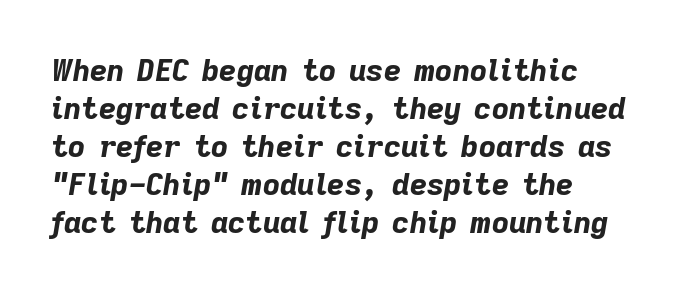
The image shows 30 px bold type, italic (leaning right); set left-aligned, normal line spacing (1.27x), normal letter spacing, not underlined; low stroke contrast and a medium x-height.
